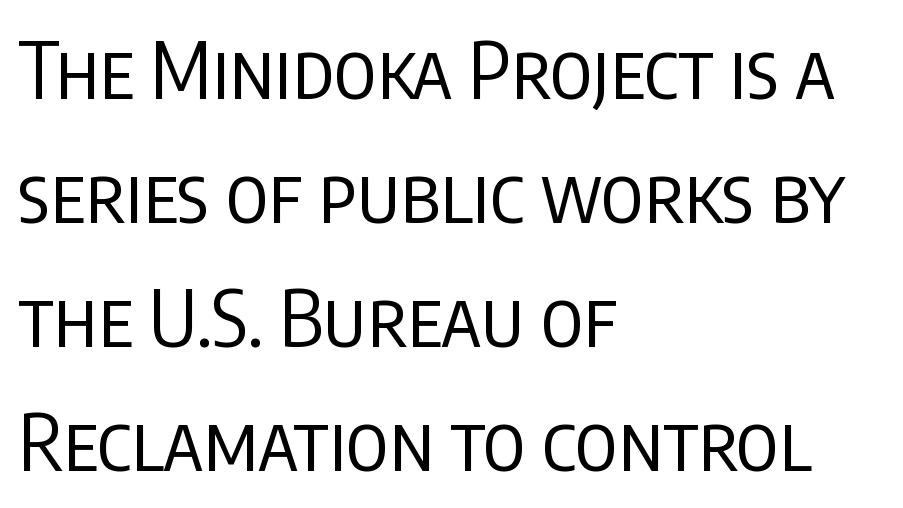
{"serif": "no", "italic": "no", "bold": "no", "weight": "regular", "width": "condensed", "stroke_contrast": "low", "x_height": "large", "monospaced": "no", "underline": "no", "align": "left", "line_spacing": "normal", "line_spacing_ratio": 1.59, "letter_spacing": "normal", "letter_spacing_em": 0.0, "glyph_px": 78}
